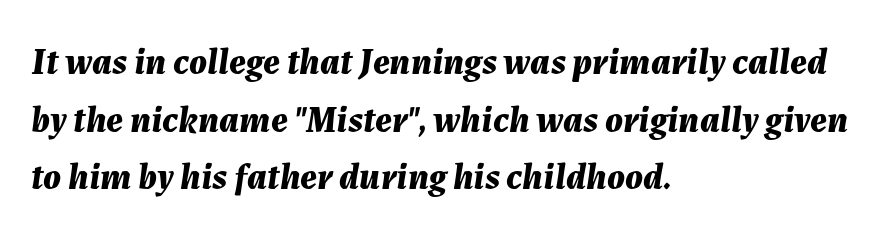
The image shows 37 px bold type, italic (leaning right); set left-aligned, normal line spacing (1.56x), normal letter spacing, not underlined; medium stroke contrast and a medium x-height.
